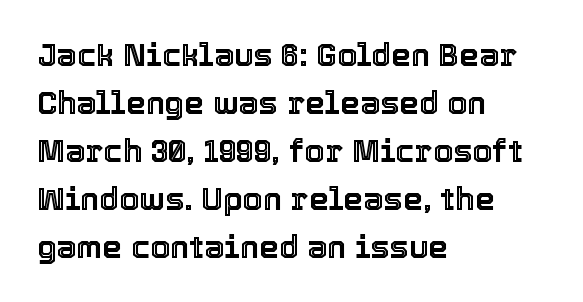
{"italic": "no", "width": "normal", "x_height": "medium", "monospaced": "no", "underline": "no", "align": "left", "line_spacing": "normal", "line_spacing_ratio": 1.5, "letter_spacing": "normal", "letter_spacing_em": 0.0, "glyph_px": 32}
